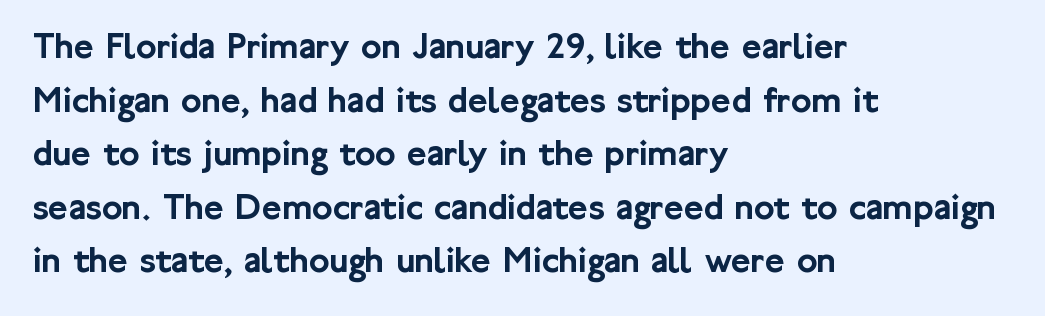
The image shows 38 px sans-serif type, upright; set left-aligned, normal line spacing (1.41x), normal letter spacing, not underlined; low stroke contrast and a medium x-height.
